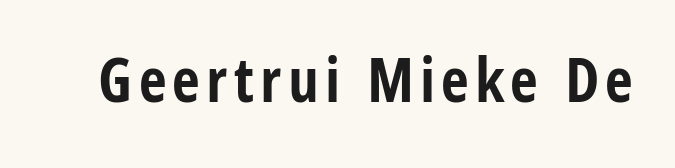
Q: Is the text bold? A: Yes.
Q: Is the text italic (slanted)? A: No, it is upright.
Q: Is the typeface a serif or a sans-serif typeface? A: Sans-serif.
Q: Is the text underlined? A: No.
Q: Width (condensed, normal, or wide)? A: Condensed.
Q: Stroke contrast? A: Low.
Q: x-height? A: Large.
Q: Monospaced? A: No.
